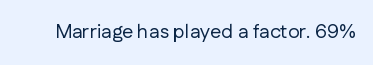
{"italic": "no", "bold": "no", "underline": "no", "letter_spacing": "normal", "letter_spacing_em": 0.0, "glyph_px": 20}
